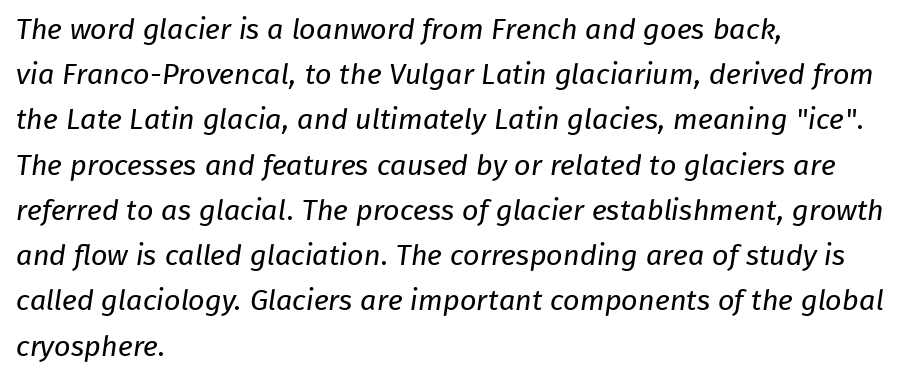
Q: Is the text bold? A: No.
Q: Is the typeface a serif or a sans-serif typeface? A: Sans-serif.
Q: Is the text underlined? A: No.
Q: How is the paragraph aligned? A: Left-aligned.
Q: Is the spacing between letters normal or unusually wide? A: Normal.
Q: Is the spacing between lines tight, normal or loose? A: Normal.
Q: Width (condensed, normal, or wide)? A: Normal.
Q: Stroke contrast? A: Low.
Q: x-height? A: Medium.
Q: Monospaced? A: No.
